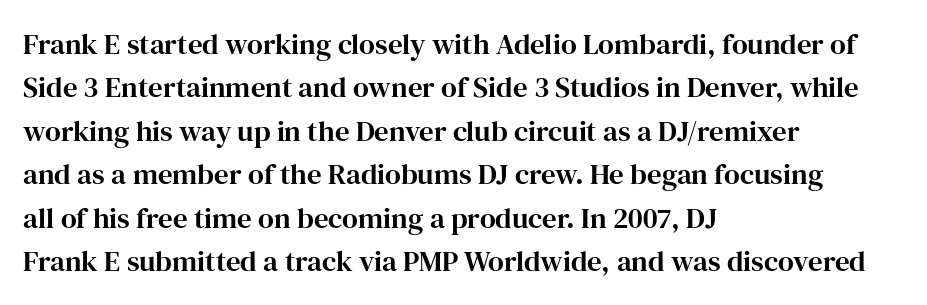
{"serif": "yes", "italic": "no", "width": "normal", "stroke_contrast": "high", "x_height": "medium", "monospaced": "no", "underline": "no", "align": "left", "line_spacing": "normal", "line_spacing_ratio": 1.5, "letter_spacing": "normal", "letter_spacing_em": 0.0, "glyph_px": 29}
